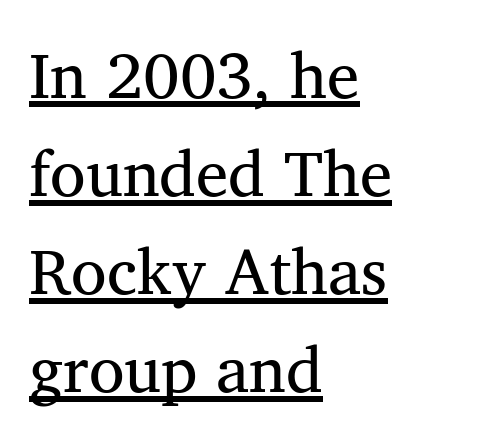
Q: Is the text italic (slanted)? A: No, it is upright.
Q: Is the typeface a serif or a sans-serif typeface? A: Serif.
Q: Is the text underlined? A: Yes.
Q: How is the paragraph aligned? A: Left-aligned.
Q: Is the spacing between letters normal or unusually wide? A: Normal.
Q: Is the spacing between lines tight, normal or loose? A: Normal.
Q: Width (condensed, normal, or wide)? A: Normal.
Q: Stroke contrast? A: Medium.
Q: x-height? A: Medium.
Q: Monospaced? A: No.
